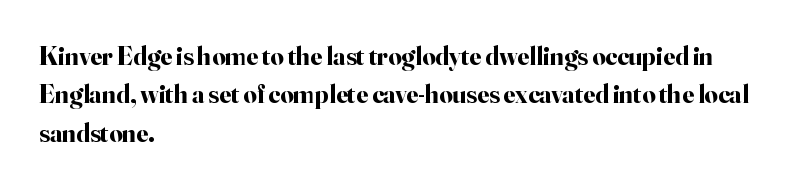
Q: Is the text bold? A: Yes.
Q: Is the text italic (slanted)? A: No, it is upright.
Q: Is the text underlined? A: No.
Q: How is the paragraph aligned? A: Left-aligned.
Q: Is the spacing between letters normal or unusually wide? A: Normal.
Q: Is the spacing between lines tight, normal or loose? A: Normal.
